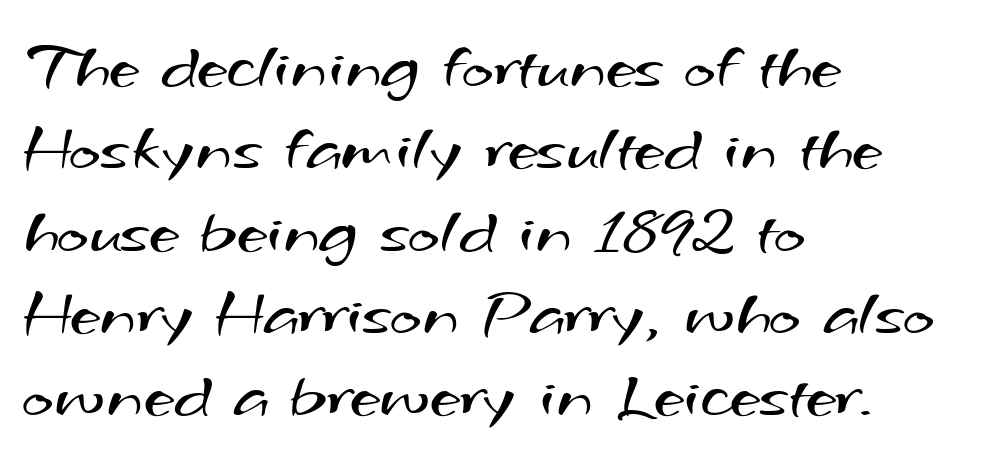
The image shows 68 px regular-weight, wide sans-serif type; set left-aligned, line spacing 1.21x, normal letter spacing, not underlined; medium stroke contrast and a small x-height.
